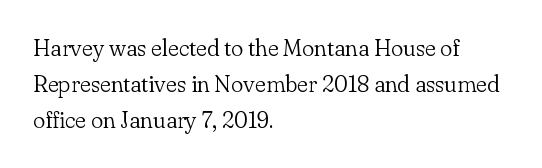
{"italic": "no", "bold": "no", "underline": "no", "align": "left", "line_spacing": "normal", "line_spacing_ratio": 1.57, "letter_spacing": "normal", "letter_spacing_em": 0.0, "glyph_px": 23}
